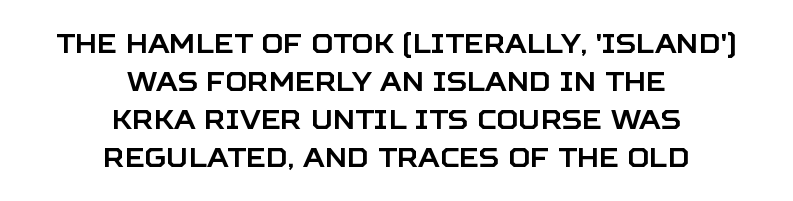
Short and long lines alike share a common midpoint. Vertically, the passage feels balanced, rows spaced as you'd expect. Ordinary non-slanted type is in use. Glance below the letters and you will spot only blank space. Does extra space separate the letters? No, they use regular spacing.
